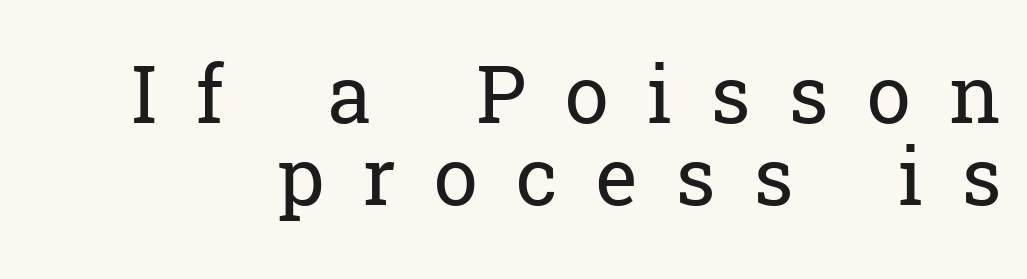
Regarding leading, the lines here are crowded together. Do the characters align in a grid? No, the font is proportional. Vertical strokes here are truly vertical. The glyphs are unaccompanied by any horizontal stroke below them. Does extra space separate the letters? Yes, quite a lot of it. The passage shown is typeset with a serif family.
